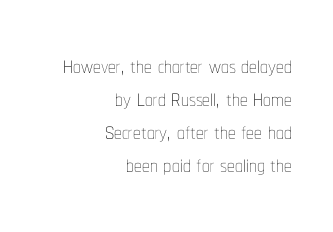
The image shows 31 px thin, condensed type, upright; set right-aligned, tight line spacing (1.06x), normal letter spacing, not underlined; low stroke contrast and a medium x-height.
